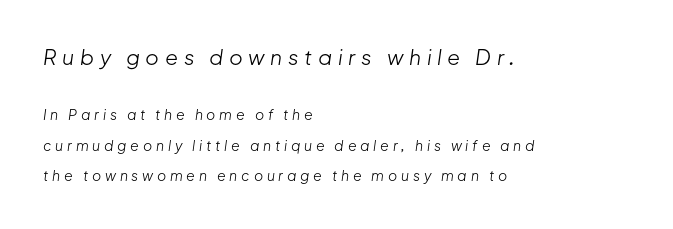
The image shows 21 px text type, italic (leaning right); set left-aligned, loose line spacing (2.17x), unusually wide letter spacing (+0.27 em), not underlined; the first (top) block is 1.5x larger.
